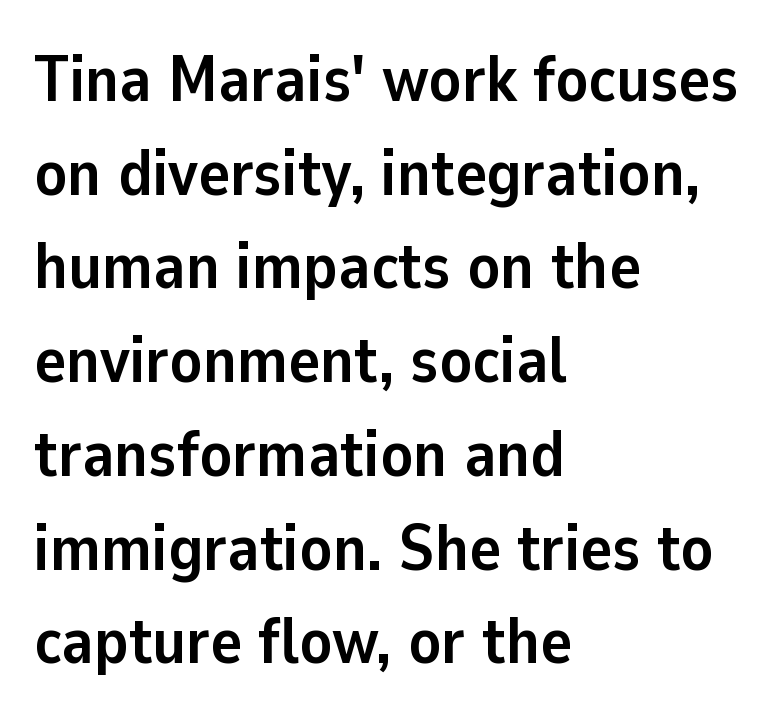
{"serif": "no", "italic": "no", "bold": "yes", "weight": "semibold", "width": "normal", "stroke_contrast": "low", "x_height": "medium", "monospaced": "no", "underline": "no", "align": "left", "line_spacing": "normal", "line_spacing_ratio": 1.42, "letter_spacing": "normal", "letter_spacing_em": 0.0, "glyph_px": 66}
